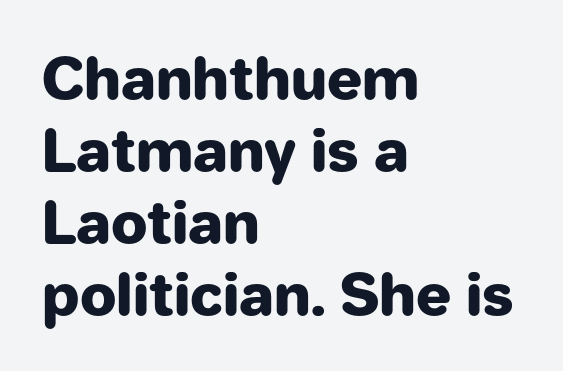
The image shows 58 px heavy sans-serif type, upright; set left-aligned, line spacing 1.24x, normal letter spacing, not underlined; low stroke contrast and a medium x-height.
